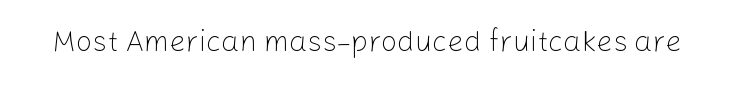
Q: Is the text bold? A: No.
Q: Is the text italic (slanted)? A: No, it is upright.
Q: Is the typeface a serif or a sans-serif typeface? A: Sans-serif.
Q: Is the text underlined? A: No.
Q: Is the spacing between letters normal or unusually wide? A: Normal.
Q: Width (condensed, normal, or wide)? A: Normal.
Q: Stroke contrast? A: Low.
Q: x-height? A: Medium.
Q: Monospaced? A: No.
